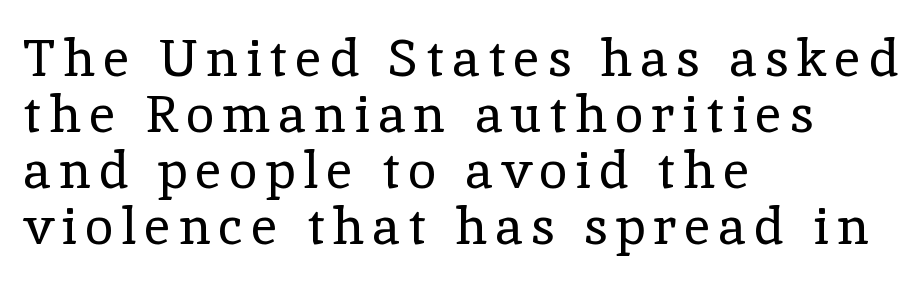
Underlining? Definitely not there. Italic? Not at all — the glyphs are vertical. The passage is arranged the way most books set body copy — flush left. Looks like regular typesetting: each glyph gets only the width it needs. The strokes are not fattened; the text isn't bold. One glance says dense: line gaps are narrower than usual.
